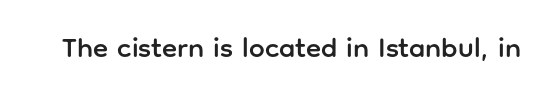
Tracking here is standard; glyphs follow each other at the usual distance. You can tell it's not italic because the verticals are truly vertical. Typographically, this falls in the sans-serif category. The letters advance in unequal steps, a hallmark of proportional type. No word sits above an underline.
